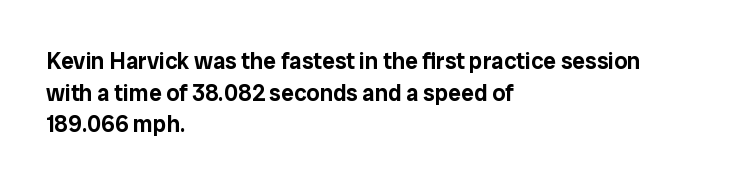
{"italic": "no", "underline": "no", "align": "left", "line_spacing": "normal", "line_spacing_ratio": 1.38, "letter_spacing": "normal", "letter_spacing_em": 0.0, "glyph_px": 23}
